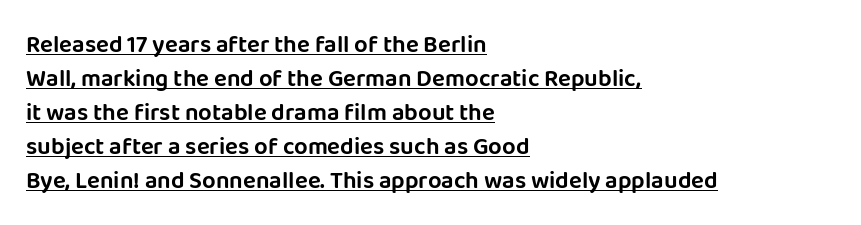
Short note: letters normally spaced. The block of text has a typical density, with ordinary space between rows. Horizontal alignment here is leftward, the default for most running prose. The font's upright variant was chosen for this text. Underline: present.
